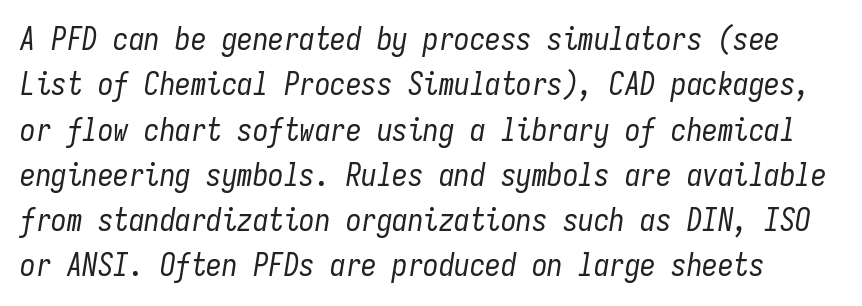
Students, note that the glyphs here touch the page at normal intervals. Letters rest on an invisible, unmarked baseline. It's the slanting kind of type. The strokes carry an ordinary text weight at most. A typesetter would call this leading conventional body-copy spacing. These lines are rendered in a fixed-pitch font.
